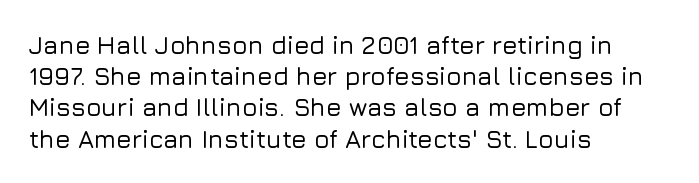
Q: Is the text italic (slanted)? A: No, it is upright.
Q: Is the text underlined? A: No.
Q: How is the paragraph aligned? A: Left-aligned.
Q: Is the spacing between letters normal or unusually wide? A: Normal.
Q: Is the spacing between lines tight, normal or loose? A: Normal.
